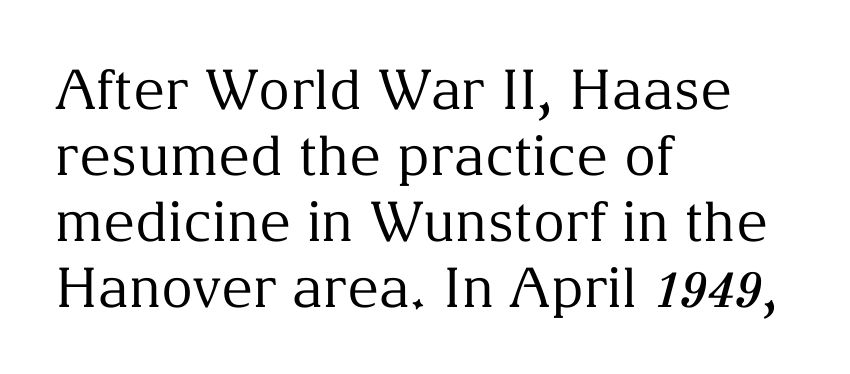
Letterform terminals end in serifs throughout the passage. Posture: straight, roman, zero tilt. The line texture is even and compact thanks to regular tracking. Has an underline been added? It has not. If you drew a ruler down the left edge, every line would touch it. Stroke mass is kept to a normal reading level or below.
